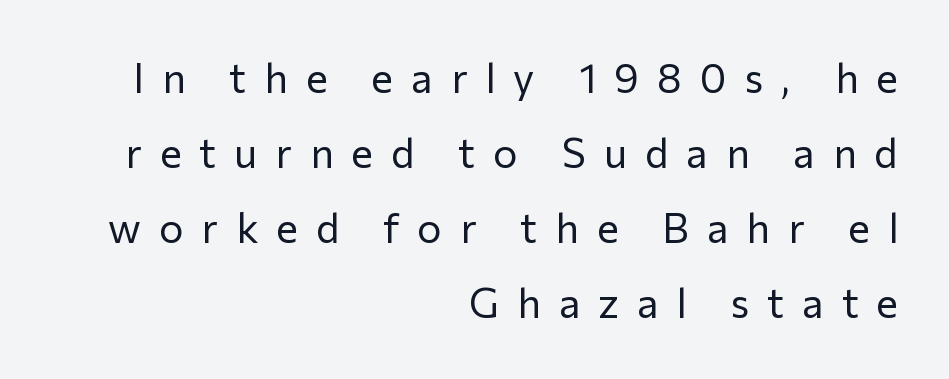
These lines stack with their right ends in a neat column. The letterforms stand isolated, each surrounded by extra space. Posture: vertical. Summary of weight: not heavy and not bold. Look at the bottom of the vertical strokes: they stop flat, with no serifs. The rendering uses natural spacing where letterforms have individual widths.
